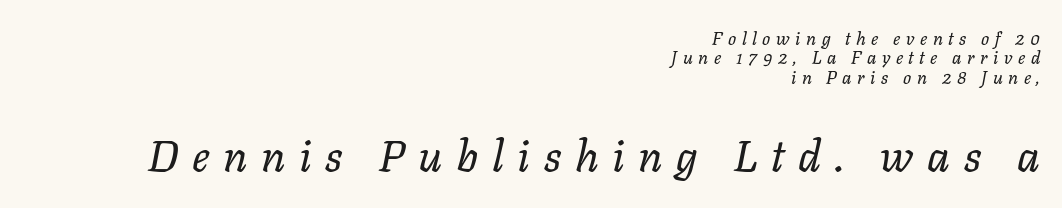
The image shows 44 px regular-weight type, italic (leaning right); set right-aligned, tight line spacing (1.08x), unusually wide letter spacing (+0.31 em), not underlined; the second (bottom) block is 2.44x larger; low stroke contrast and a medium x-height.
